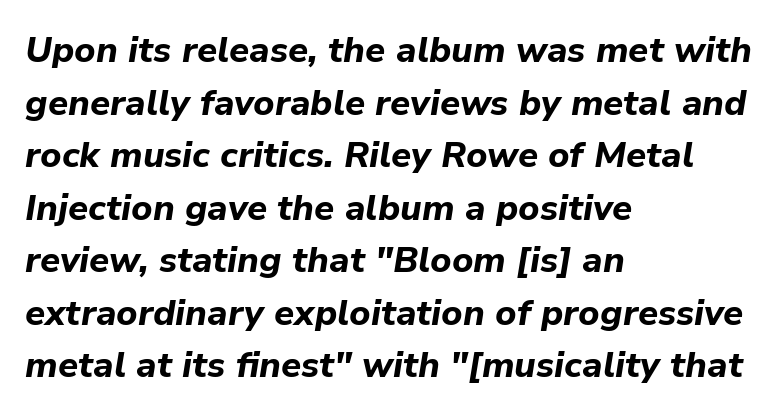
The passage shown has conventional tracking throughout. Weight: bold. The specimen reads as italic at a glance. Character widths vary here, with narrow letters taking less room than wide ones.
